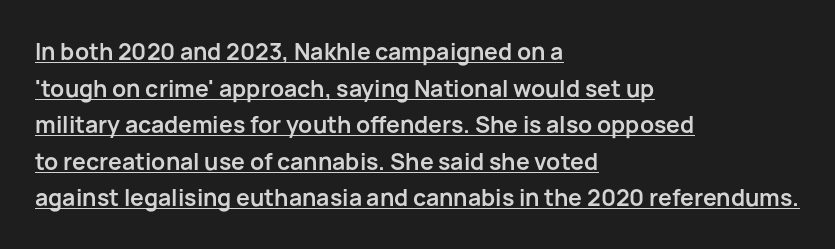
The image shows 23 px bold type, upright; set left-aligned, normal line spacing (1.59x), normal letter spacing, underlined.
